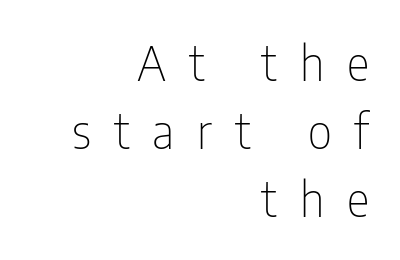
{"serif": "no", "italic": "no", "bold": "no", "weight": "thin", "width": "condensed", "stroke_contrast": "low", "x_height": "medium", "monospaced": "no", "underline": "no", "align": "right", "line_spacing": "normal", "line_spacing_ratio": 1.42, "letter_spacing": "wide", "letter_spacing_em": 0.48, "glyph_px": 48}
